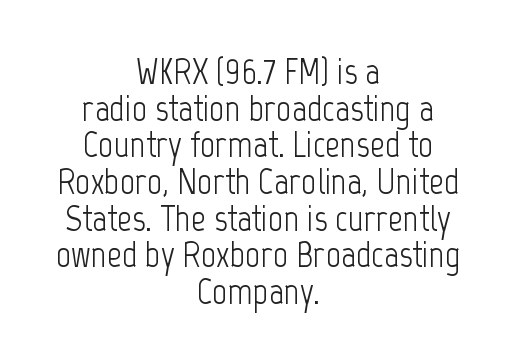
Q: Is the text bold? A: No.
Q: Is the text italic (slanted)? A: No, it is upright.
Q: Is the typeface a serif or a sans-serif typeface? A: Sans-serif.
Q: Is the text underlined? A: No.
Q: How is the paragraph aligned? A: Centered.
Q: Is the spacing between letters normal or unusually wide? A: Normal.
Q: Is the spacing between lines tight, normal or loose? A: Tight.
Q: Width (condensed, normal, or wide)? A: Condensed.
Q: Stroke contrast? A: Low.
Q: x-height? A: Medium.
Q: Monospaced? A: No.
